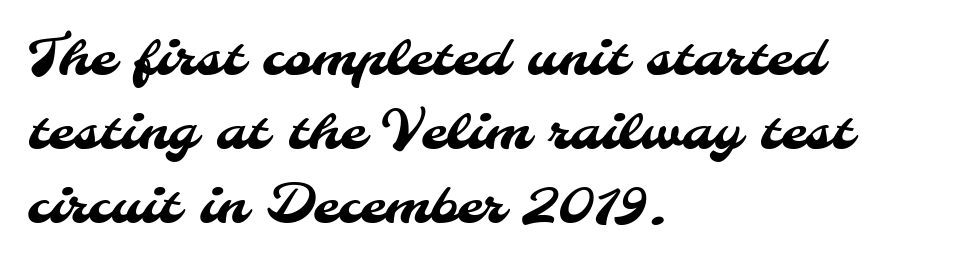
The image shows 53 px sans-serif type; set left-aligned, normal line spacing (1.4x), normal letter spacing, not underlined; medium stroke contrast and a small x-height.
